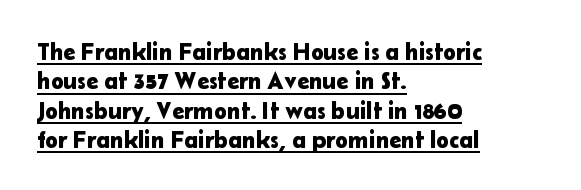
This sample uses plain, unmodified letter spacing. This rendering uses left alignment, leaving the right contour irregular. Designer's note — italics off, roman on. A typographer would call this underscored text.
